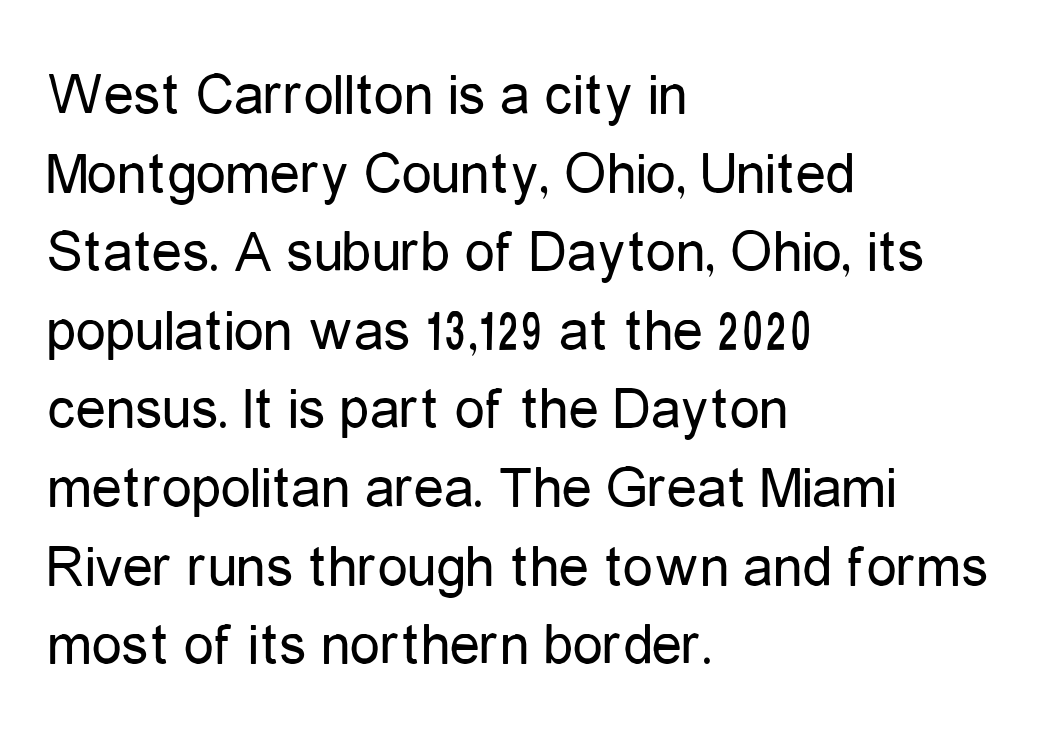
The image shows 60 px regular-weight, condensed sans-serif type, upright; set left-aligned, normal line spacing (1.31x), normal letter spacing, not underlined; low stroke contrast and a medium x-height.
